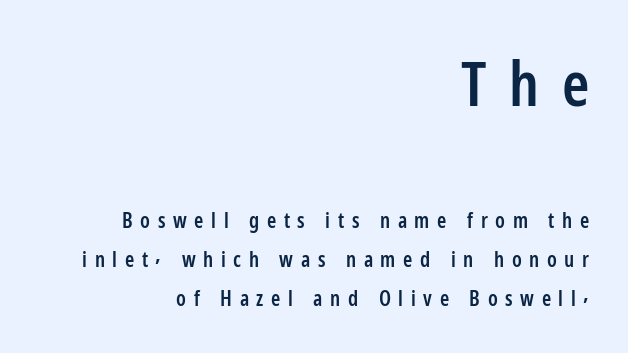
Q: Is the text bold? A: Semi-bold.
Q: Is the text italic (slanted)? A: No, it is upright.
Q: Is the typeface a serif or a sans-serif typeface? A: Sans-serif.
Q: Is the text underlined? A: No.
Q: How is the paragraph aligned? A: Right-aligned.
Q: Is the spacing between letters normal or unusually wide? A: Unusually wide.
Q: Which block of text is set in a larger size, the first (top) or the second (bottom)? A: The first (top) one.
Q: Width (condensed, normal, or wide)? A: Condensed.
Q: Stroke contrast? A: Low.
Q: x-height? A: Medium.
Q: Monospaced? A: No.
